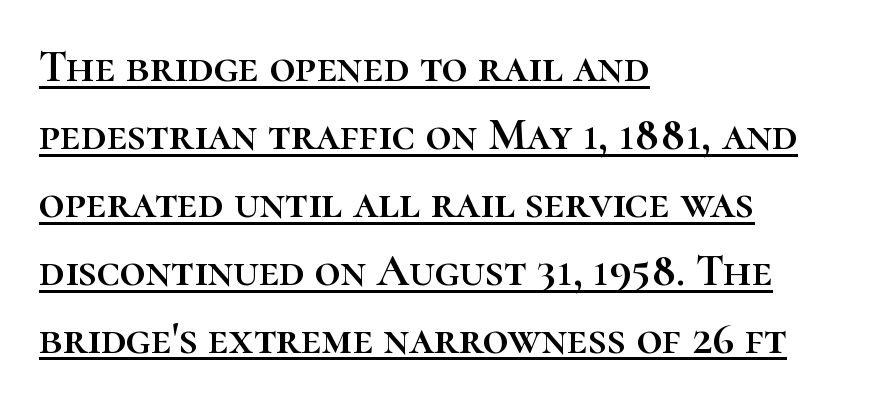
{"italic": "no", "width": "normal", "stroke_contrast": "high", "x_height": "medium", "monospaced": "no", "underline": "yes", "align": "left", "line_spacing": "normal", "line_spacing_ratio": 1.51, "letter_spacing": "normal", "letter_spacing_em": 0.0, "glyph_px": 45}
